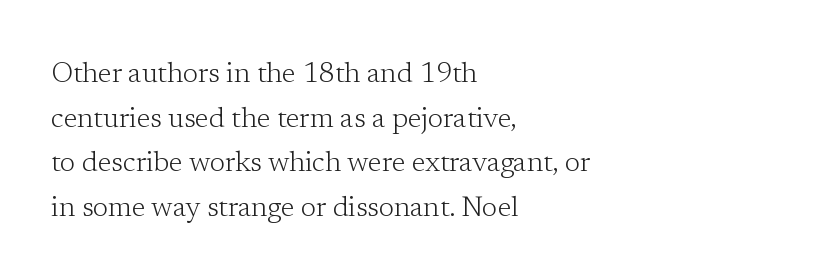
{"serif": "yes", "italic": "no", "bold": "no", "weight": "light", "width": "normal", "stroke_contrast": "low", "x_height": "medium", "monospaced": "no", "underline": "no", "align": "left", "line_spacing": "normal", "line_spacing_ratio": 1.59, "letter_spacing": "normal", "letter_spacing_em": 0.0, "glyph_px": 28}
